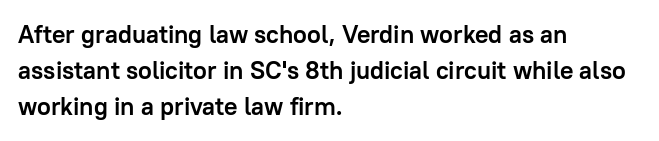
The image shows 25 px bold type, upright; set left-aligned, normal line spacing (1.45x), normal letter spacing, not underlined.
